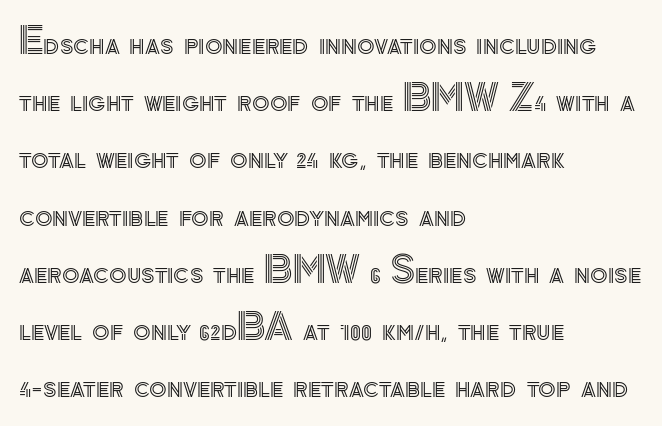
Q: Is the text italic (slanted)? A: No, it is upright.
Q: Is the text underlined? A: No.
Q: How is the paragraph aligned? A: Left-aligned.
Q: Is the spacing between letters normal or unusually wide? A: Normal.
Q: Is the spacing between lines tight, normal or loose? A: Normal.
Q: Width (condensed, normal, or wide)? A: Normal.
Q: x-height? A: Small.
Q: Monospaced? A: No.
